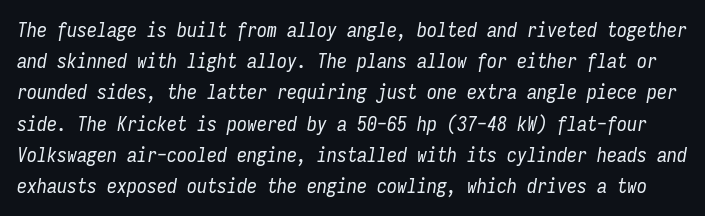
The image shows 20 px text type, italic (leaning right); set normal line spacing (1.56x), normal letter spacing, not underlined.
